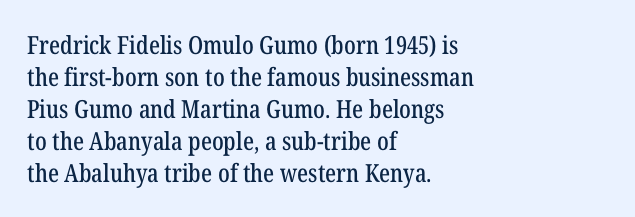
Q: Is the text italic (slanted)? A: No, it is upright.
Q: Is the text underlined? A: No.
Q: How is the paragraph aligned? A: Left-aligned.
Q: Is the spacing between letters normal or unusually wide? A: Normal.
Q: Is the spacing between lines tight, normal or loose? A: Normal.
